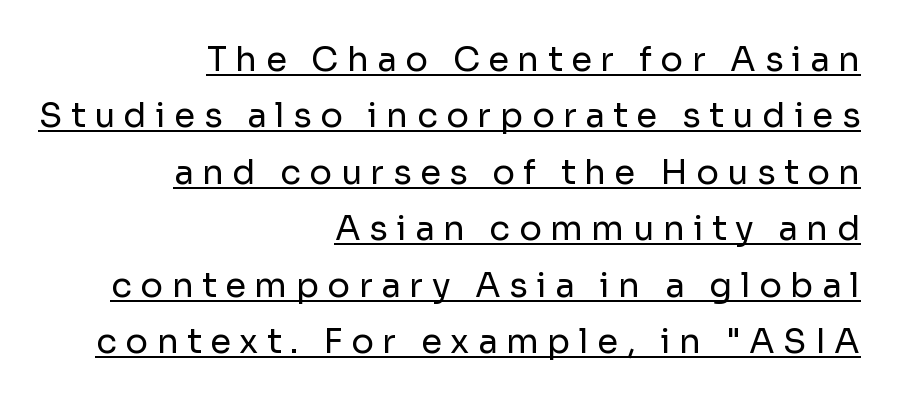
The image shows 34 px regular-weight sans-serif type, upright; set right-aligned, normal line spacing (1.66x), unusually wide letter spacing (+0.25 em), underlined; low stroke contrast and a medium x-height.
